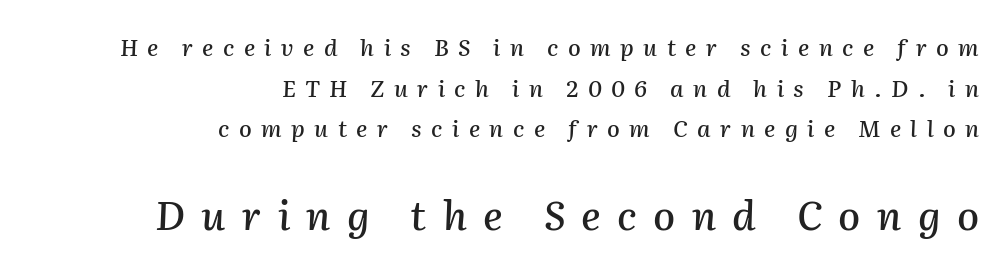
{"italic": "yes", "lean": "right", "slant_degrees": 2, "width": "normal", "stroke_contrast": "medium", "x_height": "medium", "monospaced": "no", "underline": "no", "align": "right", "line_spacing_ratio": 1.77, "letter_spacing": "wide", "letter_spacing_em": 0.41, "larger_block": "second", "size_ratio": 1.74, "glyph_px": 40}
